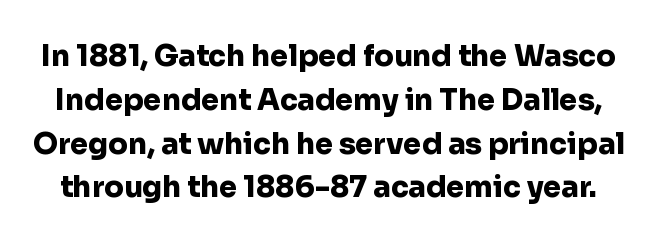
The image shows 29 px heavy sans-serif type, upright; set normal line spacing (1.51x), normal letter spacing, not underlined; low stroke contrast and a medium x-height.
